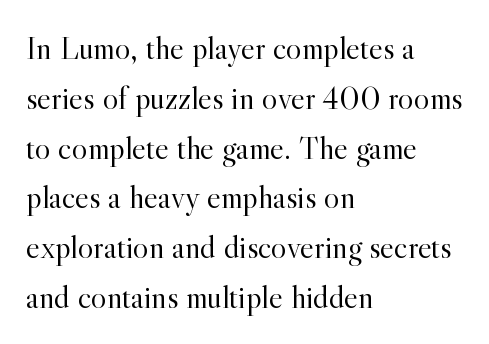
Q: Is the text bold? A: No.
Q: Is the text italic (slanted)? A: No, it is upright.
Q: Is the typeface a serif or a sans-serif typeface? A: Serif.
Q: Is the text underlined? A: No.
Q: How is the paragraph aligned? A: Left-aligned.
Q: Is the spacing between letters normal or unusually wide? A: Normal.
Q: Is the spacing between lines tight, normal or loose? A: Normal.
Q: Width (condensed, normal, or wide)? A: Normal.
Q: x-height? A: Small.
Q: Monospaced? A: No.
